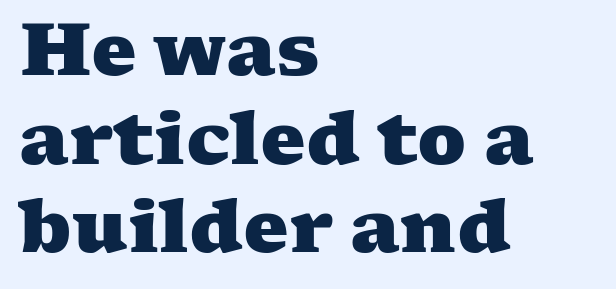
{"serif": "yes", "bold": "yes", "weight": "heavy", "width": "wide", "stroke_contrast": "medium", "x_height": "medium", "monospaced": "no", "underline": "no", "align": "left", "line_spacing_ratio": 1.23, "letter_spacing": "normal", "letter_spacing_em": 0.0, "glyph_px": 72}
